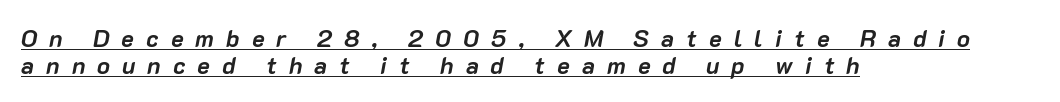
The image shows 24 px bold type, italic (leaning right); set left-aligned, tight line spacing (1.11x), unusually wide letter spacing (+0.5 em), underlined.
